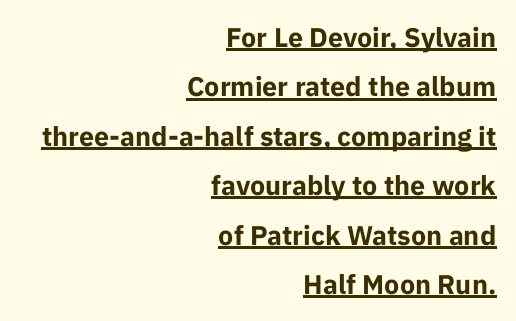
The image shows 27 px bold type, upright; set right-aligned, line spacing 1.83x, normal letter spacing, underlined.
